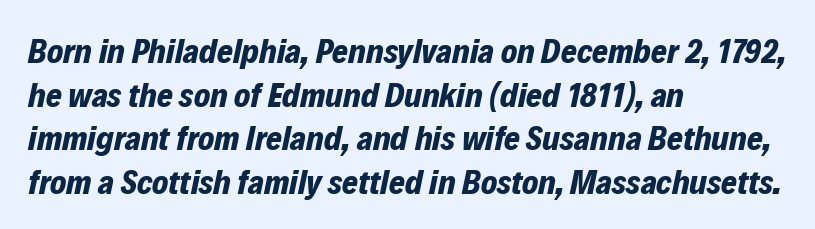
The image shows 34 px bold type, italic (leaning right); set left-aligned, normal line spacing (1.28x), normal letter spacing, not underlined; low stroke contrast and a medium x-height.
